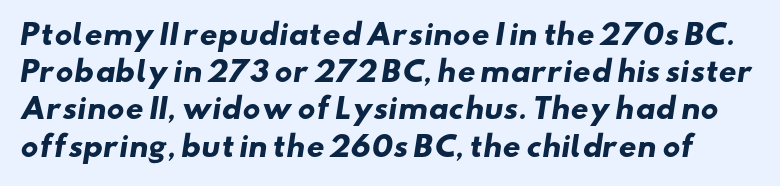
As a designer I'd log this as weight 700, bold. Note the varied advance widths — an 'i' is clearly narrower than an 'm'. Unmarked baselines from the first word to the last. Leading: standard. This is sans-serif lettering, the kind often seen on screens and signage.
